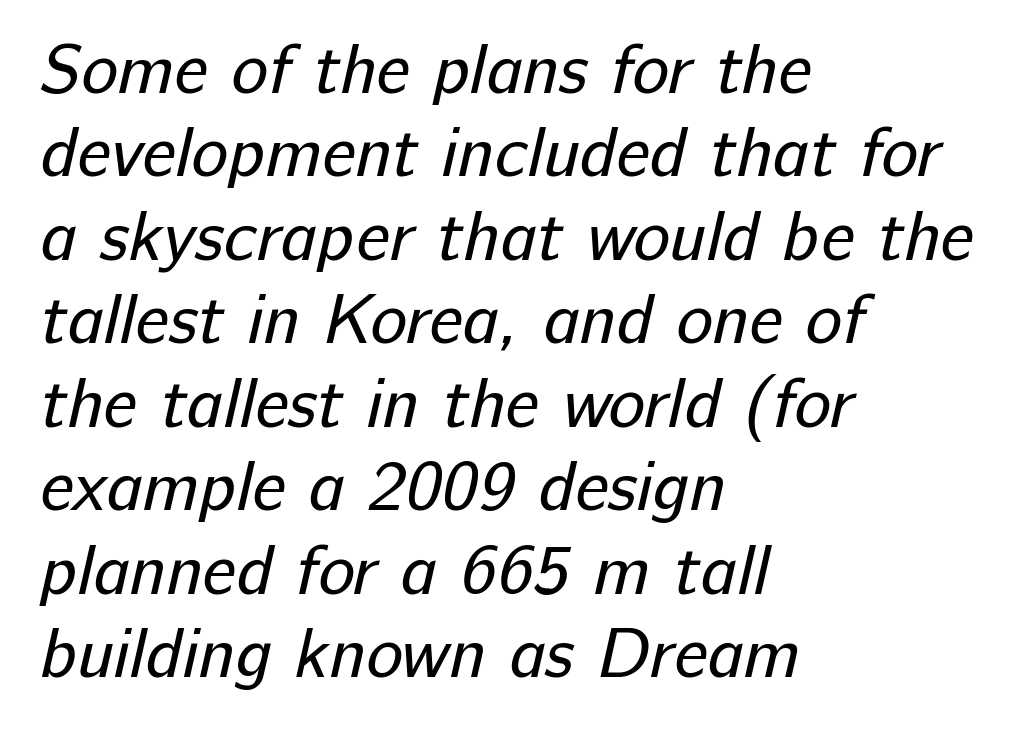
Q: Is the text bold? A: No.
Q: Is the typeface a serif or a sans-serif typeface? A: Sans-serif.
Q: Is the text underlined? A: No.
Q: How is the paragraph aligned? A: Left-aligned.
Q: Is the spacing between letters normal or unusually wide? A: Normal.
Q: Width (condensed, normal, or wide)? A: Normal.
Q: Stroke contrast? A: Low.
Q: x-height? A: Medium.
Q: Monospaced? A: No.
